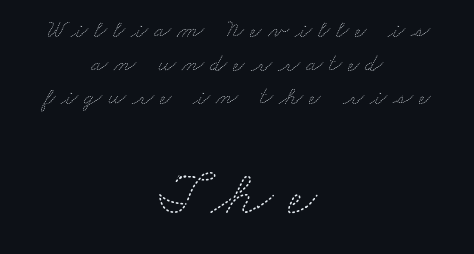
The image shows 63 px thin, wide type; set centered, normal line spacing (1.35x), unusually wide letter spacing (+0.24 em), not underlined; the second (bottom) block is 2.52x larger; medium stroke contrast and a small x-height.
